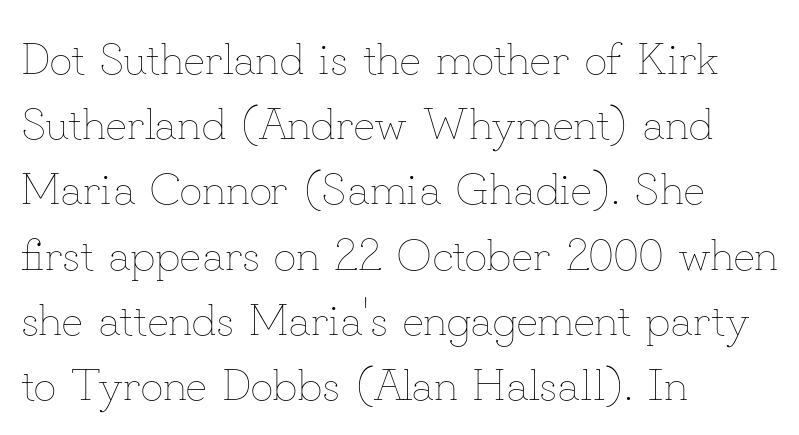
The image shows 45 px thin type, upright; set left-aligned, normal line spacing (1.45x), normal letter spacing, not underlined; low stroke contrast and a small x-height.
